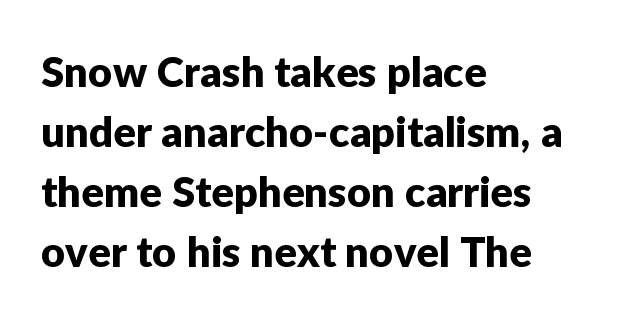
Examine the stroke ends and you'll find no serifs. Standard letterfit; no display-style spreading of the glyphs. Think of a printed novel: that variable character pitch is what you see here. One-word summary of the alignment: left.
